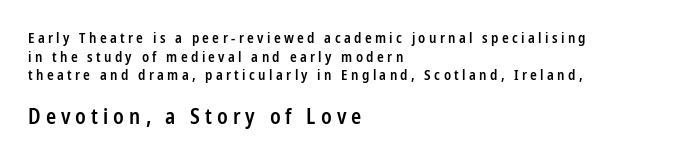
Q: Is the text bold? A: Semi-bold.
Q: Is the text italic (slanted)? A: No, it is upright.
Q: Is the text underlined? A: No.
Q: How is the paragraph aligned? A: Left-aligned.
Q: Is the spacing between letters normal or unusually wide? A: Unusually wide.
Q: Is the spacing between lines tight, normal or loose? A: Normal.
Q: Which block of text is set in a larger size, the first (top) or the second (bottom)? A: The second (bottom) one.
